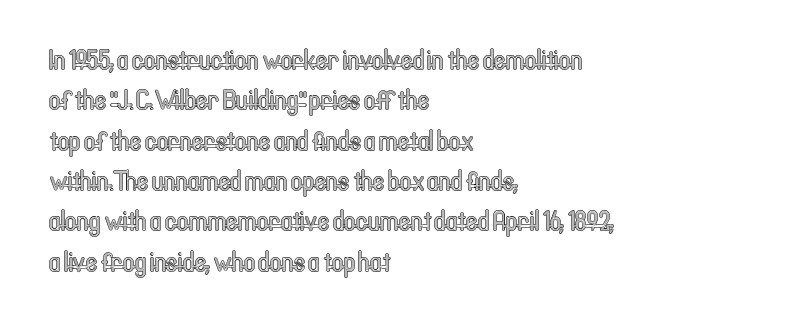
{"italic": "no", "width": "condensed", "x_height": "medium", "monospaced": "no", "underline": "no", "align": "left", "line_spacing": "normal", "line_spacing_ratio": 1.44, "letter_spacing": "normal", "letter_spacing_em": 0.0, "glyph_px": 28}
